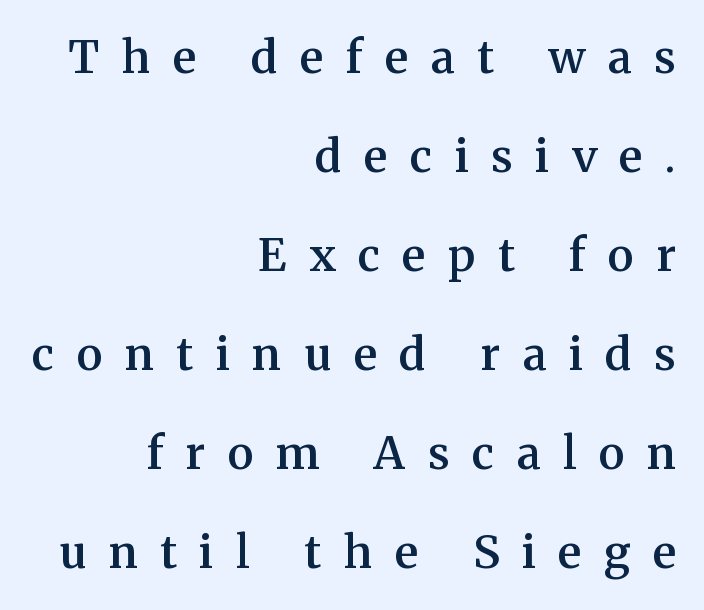
Q: Is the text bold? A: Semi-bold.
Q: Is the text italic (slanted)? A: No, it is upright.
Q: Is the typeface a serif or a sans-serif typeface? A: Serif.
Q: Is the text underlined? A: No.
Q: How is the paragraph aligned? A: Right-aligned.
Q: Is the spacing between letters normal or unusually wide? A: Unusually wide.
Q: Is the spacing between lines tight, normal or loose? A: Loose.
Q: Width (condensed, normal, or wide)? A: Normal.
Q: Stroke contrast? A: Medium.
Q: x-height? A: Medium.
Q: Monospaced? A: No.
